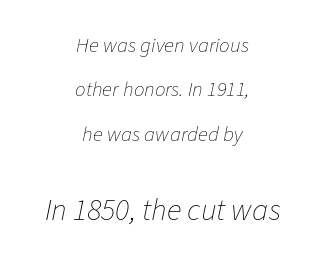
The image shows 31 px thin type, italic (leaning right); set centered, loose line spacing (2.11x), normal letter spacing, not underlined; the second (bottom) block is 1.48x larger; low stroke contrast and a medium x-height.
